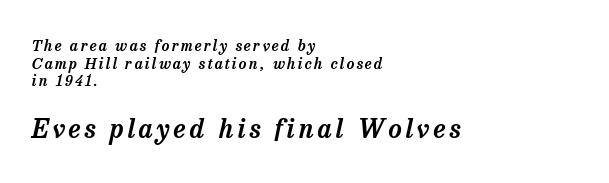
{"italic": "yes", "lean": "right", "slant_degrees": 13, "underline": "no", "align": "left", "line_spacing_ratio": 1.17, "larger_block": "second", "size_ratio": 1.73, "glyph_px": 26}
